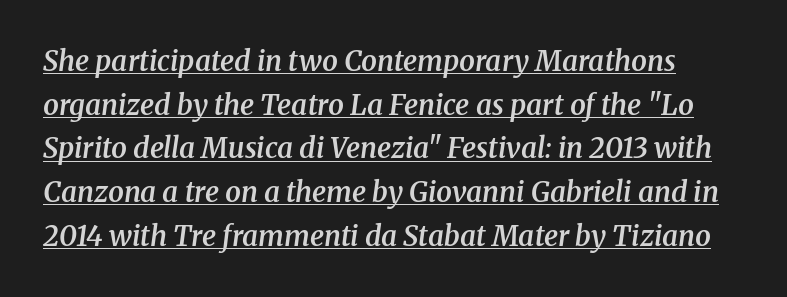
The image shows 28 px semibold serif type, italic (leaning right); set normal line spacing (1.56x), normal letter spacing, underlined; medium stroke contrast and a medium x-height.
